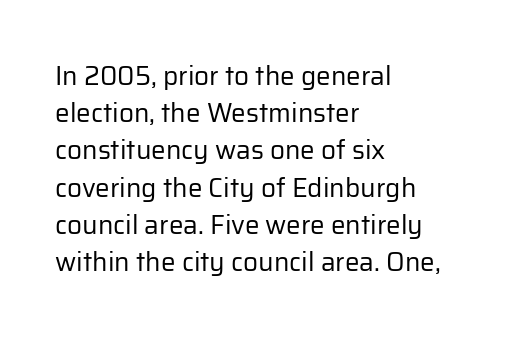
Q: Is the text bold? A: No.
Q: Is the text italic (slanted)? A: No, it is upright.
Q: Is the text underlined? A: No.
Q: How is the paragraph aligned? A: Left-aligned.
Q: Is the spacing between letters normal or unusually wide? A: Normal.
Q: Is the spacing between lines tight, normal or loose? A: Normal.
